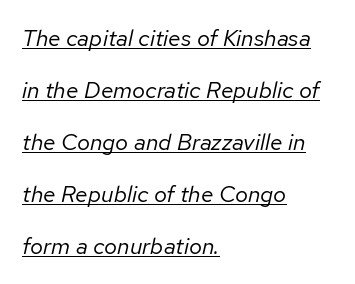
The image shows 23 px text type, italic (leaning right); set left-aligned, loose line spacing (2.26x), normal letter spacing, underlined.
